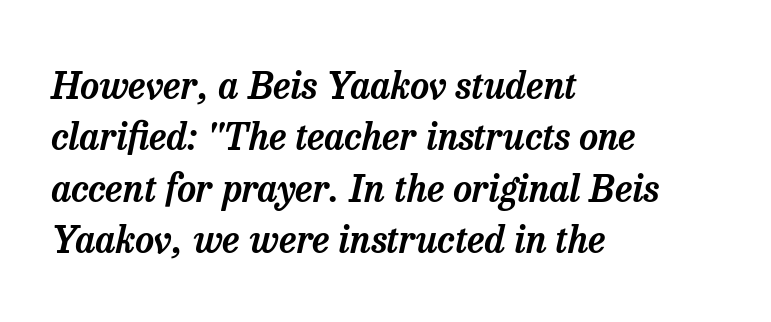
{"serif": "yes", "italic": "yes", "lean": "right", "slant_degrees": 13, "width": "normal", "stroke_contrast": "low", "x_height": "medium", "monospaced": "no", "underline": "no", "align": "left", "line_spacing": "normal", "line_spacing_ratio": 1.39, "letter_spacing": "normal", "letter_spacing_em": 0.0, "glyph_px": 37}
